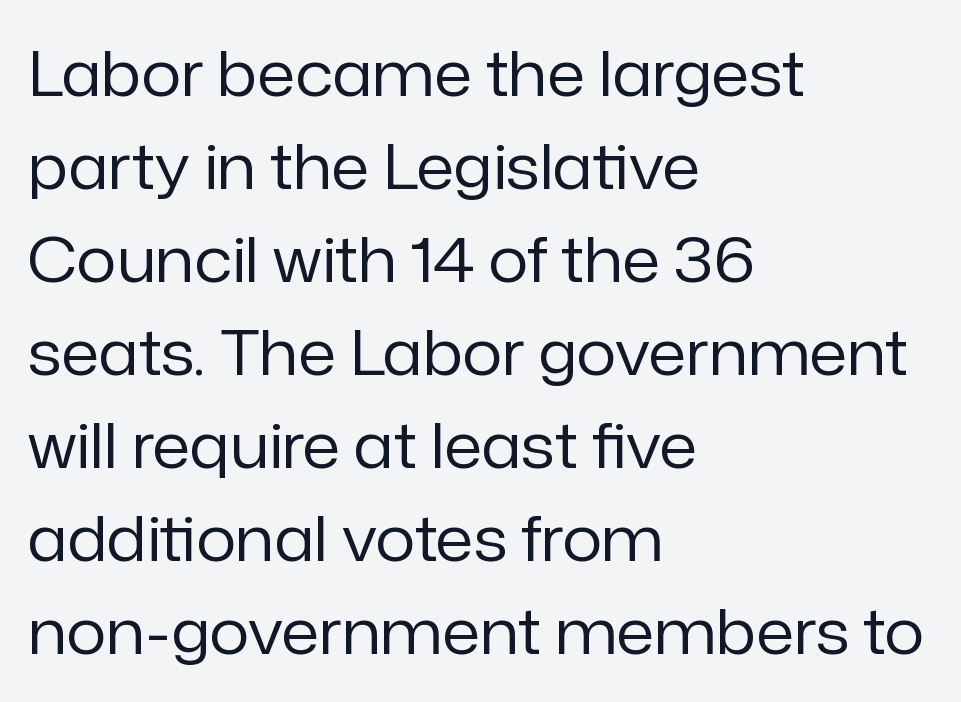
{"serif": "no", "italic": "no", "bold": "no", "weight": "regular", "width": "normal", "stroke_contrast": "low", "x_height": "medium", "monospaced": "no", "underline": "no", "align": "left", "line_spacing": "normal", "line_spacing_ratio": 1.5, "letter_spacing": "normal", "letter_spacing_em": 0.0, "glyph_px": 62}
